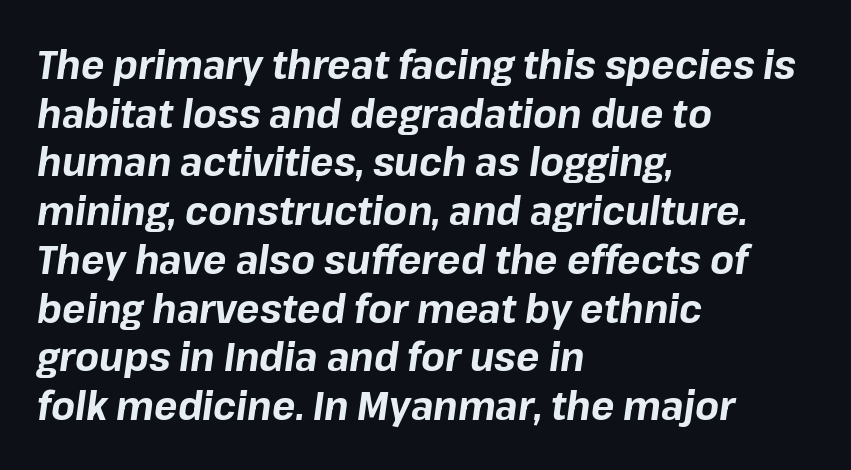
How are the letters spaced? Ordinarily, with no added tracking. You could not count columns in this text — the font is proportionally spaced. The lines sit at an ordinary, default distance from one another. Alignment: flush left. These lines were composed using italics.
